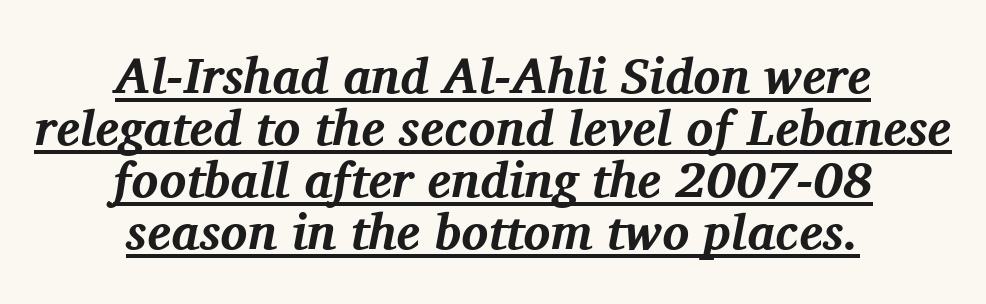
The face used here has a pronounced slope to its letters. Note: serifs present on the glyphs. The passage shown is emphatically bold. The designer dialed line spacing down below the default. Words appear dense and cohesive because spacing is normal.
